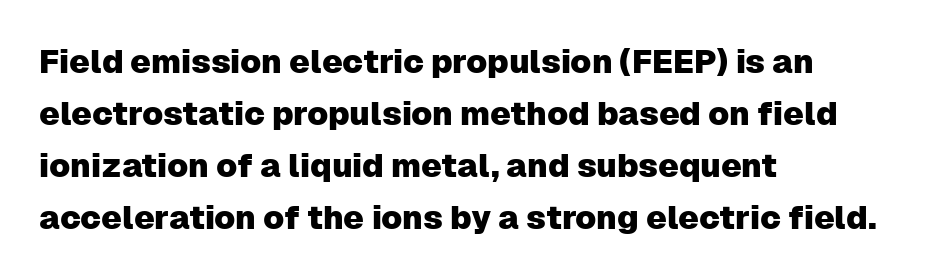
The image shows 33 px sans-serif type, upright; set left-aligned, normal line spacing (1.58x), normal letter spacing, not underlined; low stroke contrast and a medium x-height.
